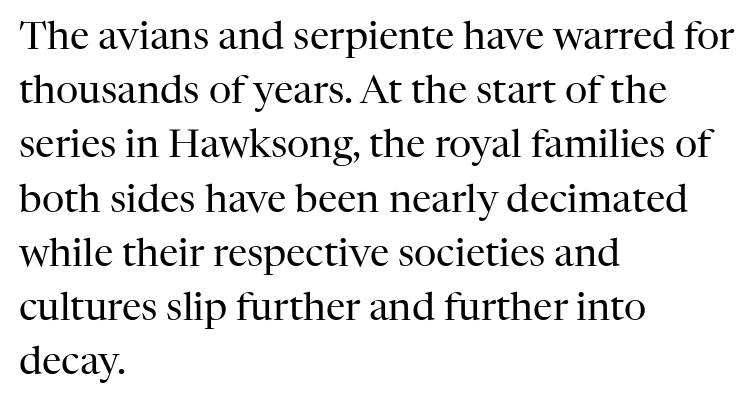
The image shows 39 px regular-weight serif type, upright; set left-aligned, normal line spacing (1.39x), normal letter spacing, not underlined; high stroke contrast and a medium x-height.
